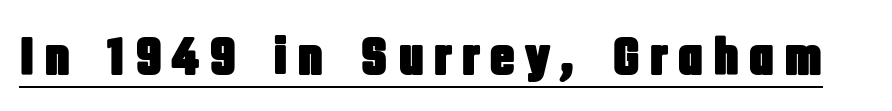
{"serif": "no", "italic": "no", "width": "condensed", "stroke_contrast": "low", "x_height": "large", "monospaced": "no", "underline": "yes", "glyph_px": 54}
